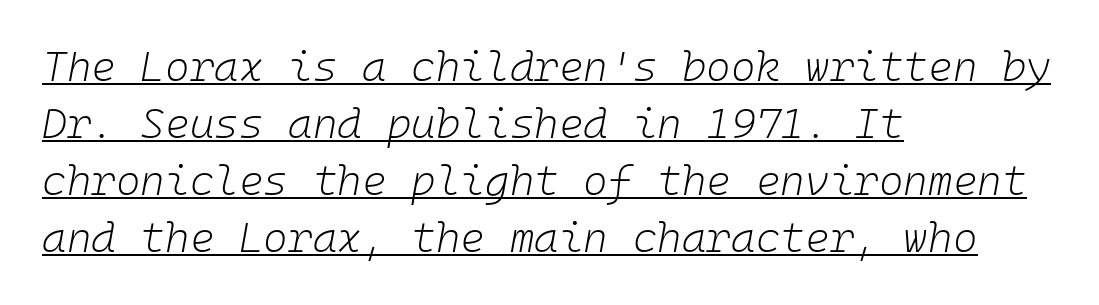
Q: Is the text bold? A: No.
Q: Is the text italic (slanted)? A: Yes, it leans right by about 10 degrees.
Q: Is the text underlined? A: Yes.
Q: How is the paragraph aligned? A: Left-aligned.
Q: Is the spacing between letters normal or unusually wide? A: Normal.
Q: Is the spacing between lines tight, normal or loose? A: Normal.
Q: Width (condensed, normal, or wide)? A: Normal.
Q: Stroke contrast? A: Low.
Q: x-height? A: Medium.
Q: Monospaced? A: Yes.
